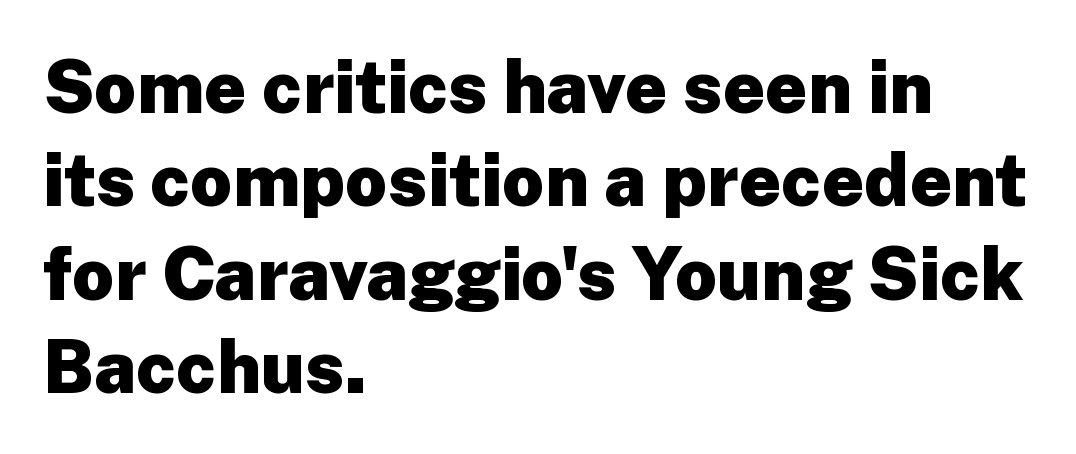
{"serif": "no", "italic": "no", "bold": "yes", "weight": "heavy", "width": "normal", "stroke_contrast": "low", "x_height": "medium", "monospaced": "no", "underline": "no", "align": "left", "line_spacing": "normal", "line_spacing_ratio": 1.28, "letter_spacing": "normal", "letter_spacing_em": 0.0, "glyph_px": 73}
